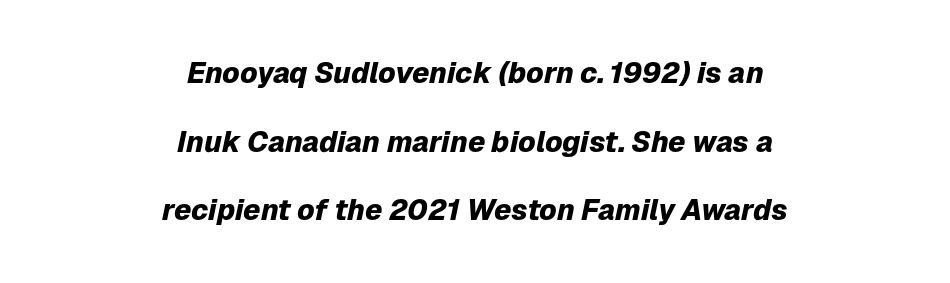
{"italic": "yes", "lean": "right", "slant_degrees": 12, "bold": "yes", "weight": "heavy", "width": "normal", "stroke_contrast": "low", "x_height": "medium", "monospaced": "no", "underline": "no", "align": "center", "line_spacing": "loose", "line_spacing_ratio": 2.37, "letter_spacing": "normal", "letter_spacing_em": 0.0, "glyph_px": 29}
